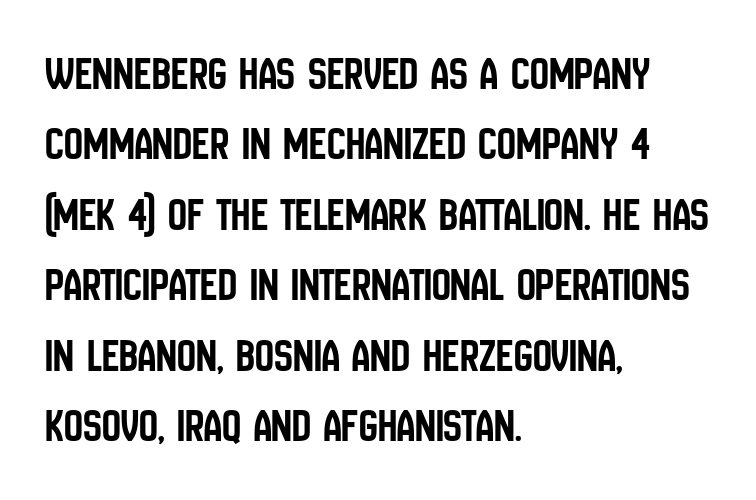
Q: Is the text italic (slanted)? A: No, it is upright.
Q: Is the typeface a serif or a sans-serif typeface? A: Sans-serif.
Q: Is the text underlined? A: No.
Q: How is the paragraph aligned? A: Left-aligned.
Q: Is the spacing between letters normal or unusually wide? A: Normal.
Q: Is the spacing between lines tight, normal or loose? A: Normal.
Q: Width (condensed, normal, or wide)? A: Condensed.
Q: Stroke contrast? A: Low.
Q: x-height? A: Large.
Q: Monospaced? A: No.
